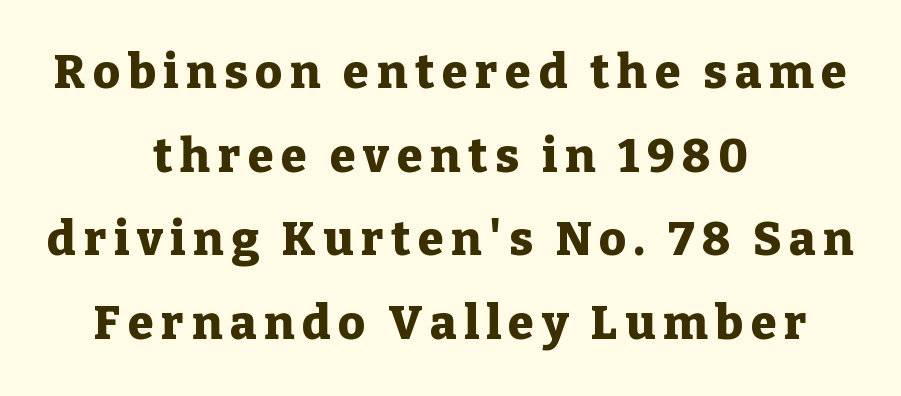
Q: Is the text bold? A: Yes.
Q: Is the text italic (slanted)? A: No, it is upright.
Q: Is the typeface a serif or a sans-serif typeface? A: Serif.
Q: Is the text underlined? A: No.
Q: How is the paragraph aligned? A: Centered.
Q: Width (condensed, normal, or wide)? A: Normal.
Q: Stroke contrast? A: Low.
Q: x-height? A: Medium.
Q: Monospaced? A: No.
